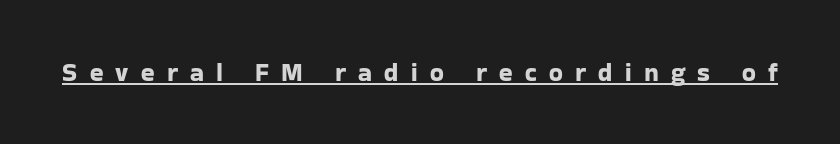
Q: Is the text italic (slanted)? A: No, it is upright.
Q: Is the text underlined? A: Yes.
Q: Is the spacing between letters normal or unusually wide? A: Unusually wide.
